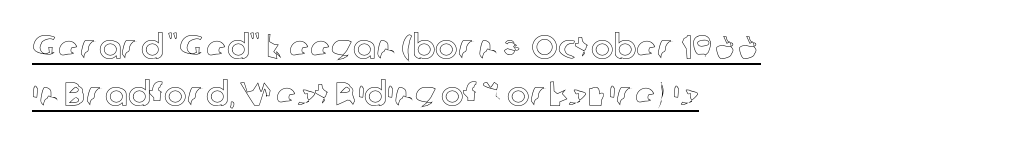
What's the leading like? Ordinary, nothing unusual. Nobody touched the tracking dial on this one. The typesetter chose a ragged-right arrangement here. Every stem runs plumb, perpendicular to the baseline.
